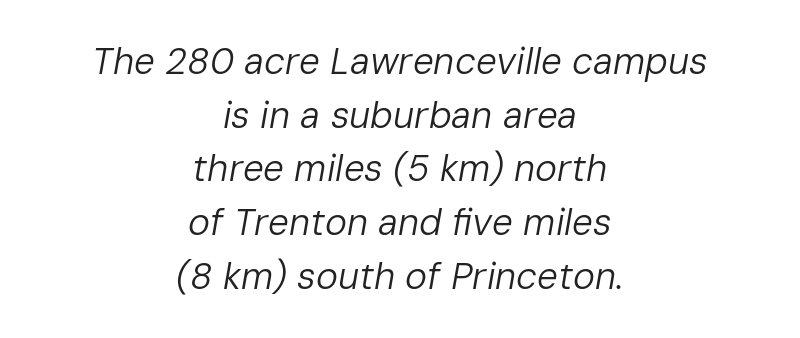
The image shows 37 px regular-weight type, italic (leaning right); set centered, normal line spacing (1.45x), normal letter spacing, not underlined; low stroke contrast and a medium x-height.
